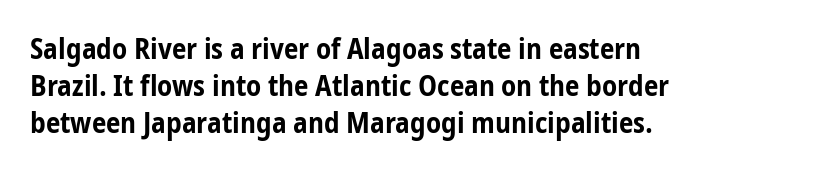
The characters look thick and weighty, a clear bold. The lines in this sample share a left origin and differ only in where they stop. The area under the type is left untouched. The rows are spaced the way most documents space them.
